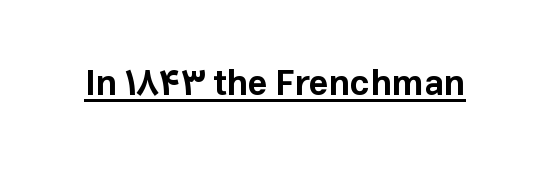
Letterform terminals end flat and unadorned throughout the passage. Observe the ordinary spacing: letters are neighbours, not strangers. Plenty of ink on the page — the face is bold. Varying glyph widths throughout — classic text-font behaviour. The words here are underlined.
